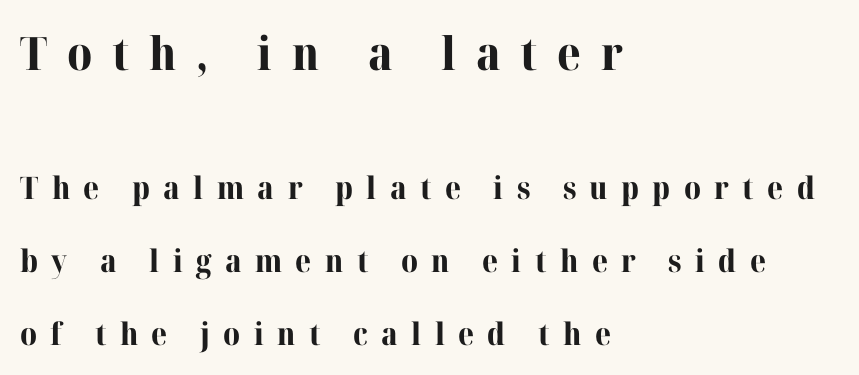
Of the two passages, the one on top uses the larger point size. Notice the wide empty band between every row — that's loose leading. Each word looks stretched out because of the extra space between its letters. Characters remain perfectly vertical along every line.
